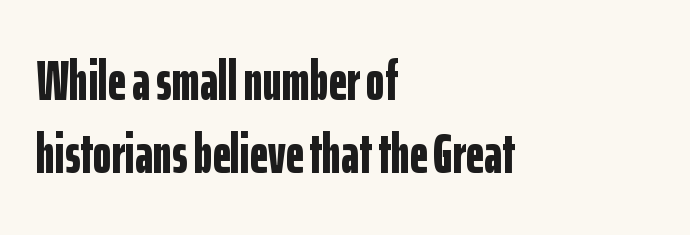
{"serif": "no", "italic": "no", "bold": "yes", "weight": "bold", "width": "condensed", "stroke_contrast": "low", "x_height": "medium", "monospaced": "no", "underline": "no", "align": "left", "line_spacing": "normal", "line_spacing_ratio": 1.31, "letter_spacing": "normal", "letter_spacing_em": 0.0, "glyph_px": 56}
